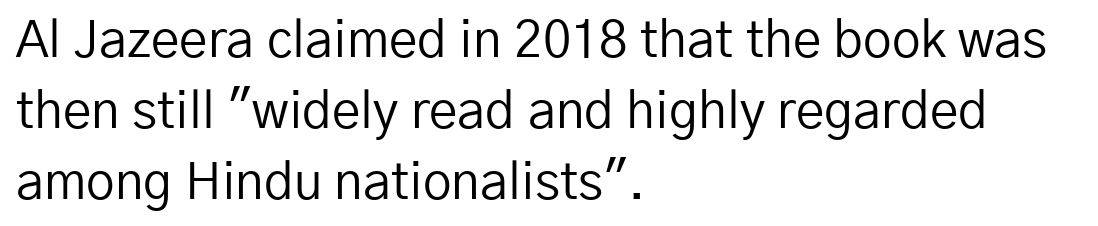
{"serif": "no", "italic": "no", "bold": "no", "weight": "regular", "width": "normal", "stroke_contrast": "low", "x_height": "medium", "monospaced": "no", "underline": "no", "align": "left", "line_spacing": "normal", "line_spacing_ratio": 1.39, "letter_spacing": "normal", "letter_spacing_em": 0.0, "glyph_px": 51}
